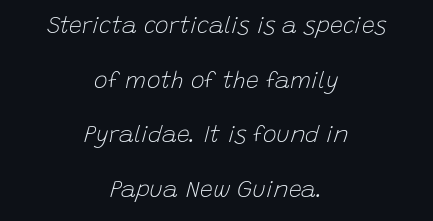
The typesetting does not lean heavy: it is not bold. Does the lettering tilt? It does — this is italic. The compositor balanced each line on the midline. Clear beneath every line of the passage. The rendering uses a large line-height, opening up the rows.
